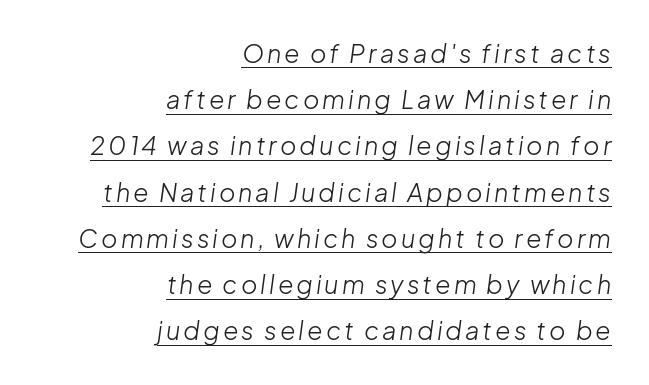
The image shows 25 px text type, italic (leaning right); set right-aligned, line spacing 1.85x, underlined.
